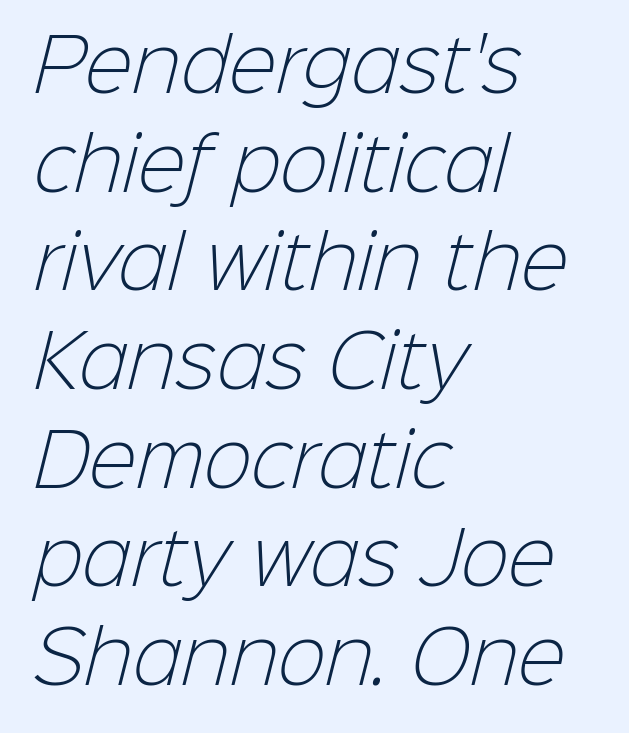
The line-height multiplier appears to be the usual default. The weight tops out at a normal text grade. Is this a fixed-width face? No — the glyphs have proportional, varying widths. Each row of text sits above clean, open space.
